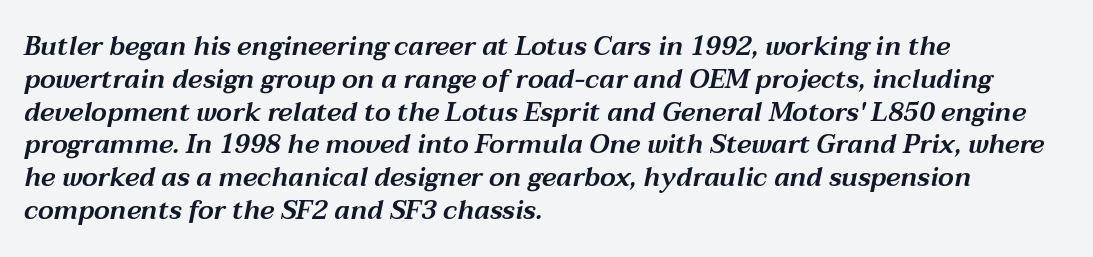
Q: Is the text italic (slanted)? A: Yes, it leans right by about 12 degrees.
Q: Is the text underlined? A: No.
Q: How is the paragraph aligned? A: Left-aligned.
Q: Is the spacing between letters normal or unusually wide? A: Normal.
Q: Is the spacing between lines tight, normal or loose? A: Normal.
